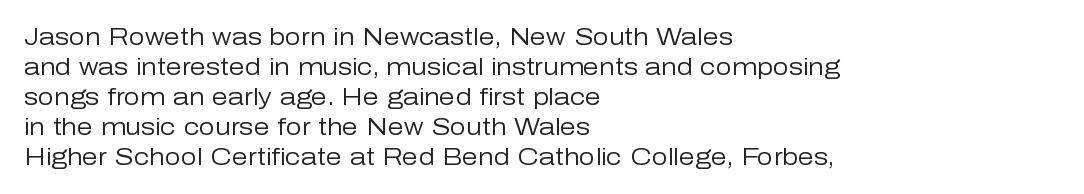
The lines are quadded left. The font sits on the lighter half of the weight spectrum, regular included. Tracking here is standard; glyphs follow each other at the usual distance. Italic? Not at all — the glyphs are vertical. Rule under the text: the space is simply empty.
